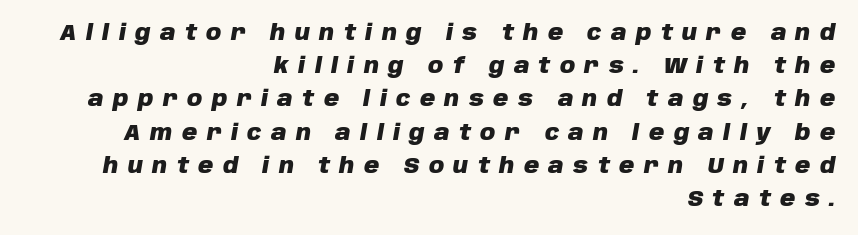
The image shows 21 px bold type, italic (leaning right); set right-aligned, normal line spacing (1.58x), unusually wide letter spacing (+0.45 em), not underlined.
